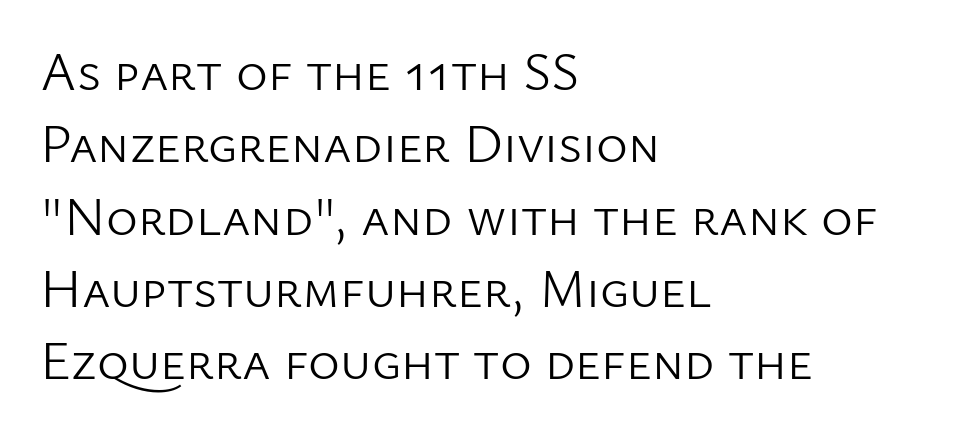
Q: Is the text bold? A: No.
Q: Is the text italic (slanted)? A: No, it is upright.
Q: Is the typeface a serif or a sans-serif typeface? A: Sans-serif.
Q: Is the text underlined? A: No.
Q: How is the paragraph aligned? A: Left-aligned.
Q: Is the spacing between letters normal or unusually wide? A: Normal.
Q: Is the spacing between lines tight, normal or loose? A: Normal.
Q: Width (condensed, normal, or wide)? A: Normal.
Q: Stroke contrast? A: Low.
Q: x-height? A: Medium.
Q: Monospaced? A: No.
